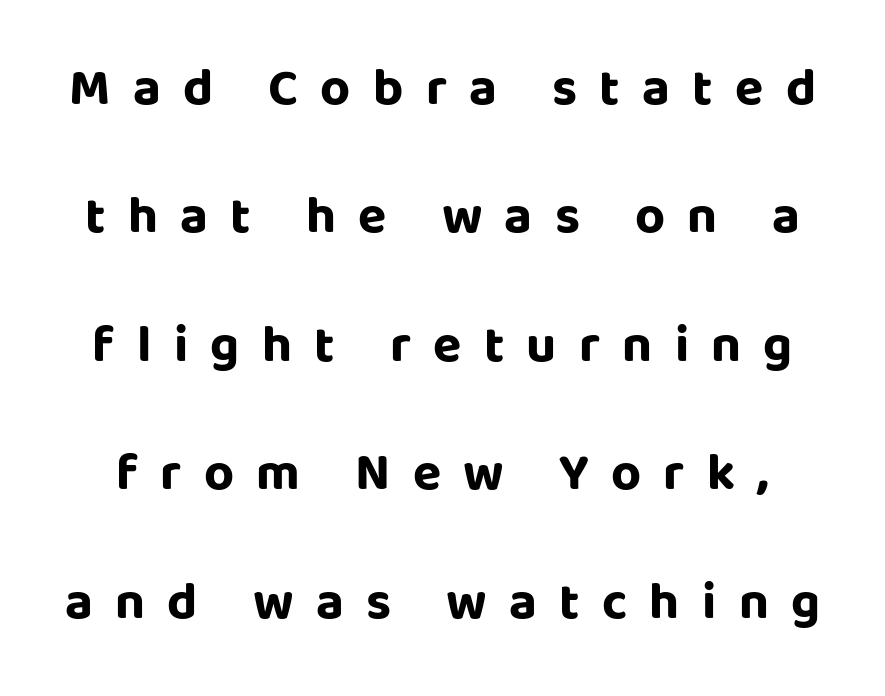
Q: Is the text bold? A: Yes.
Q: Is the text italic (slanted)? A: No, it is upright.
Q: Is the typeface a serif or a sans-serif typeface? A: Sans-serif.
Q: Is the text underlined? A: No.
Q: Is the spacing between letters normal or unusually wide? A: Unusually wide.
Q: Is the spacing between lines tight, normal or loose? A: Loose.
Q: Width (condensed, normal, or wide)? A: Normal.
Q: Stroke contrast? A: Low.
Q: x-height? A: Large.
Q: Monospaced? A: No.
